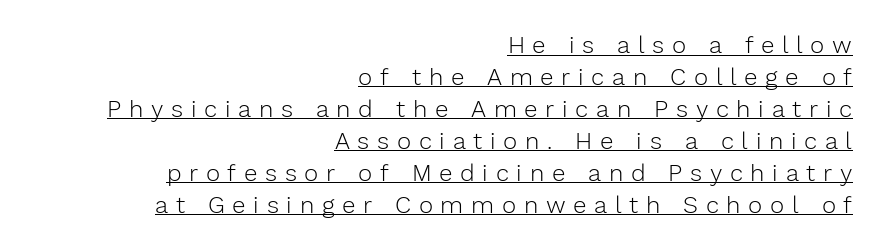
The image shows 24 px text type, upright; set right-aligned, normal line spacing (1.33x), unusually wide letter spacing (+0.32 em), underlined.
